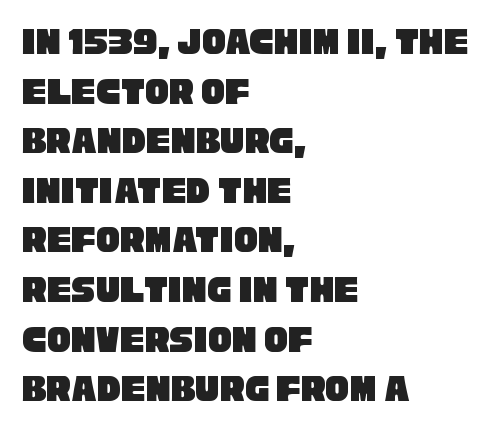
The string is rendered with underlining switched off. Line starts are locked; line ends wander. Note: no serifs on the glyphs. Characters follow at the spacing the type designer built in. Proportional: the letters do not fall into vertical columns.
